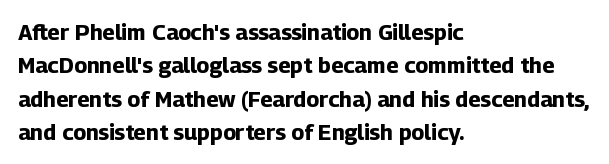
Q: Is the text bold? A: Yes.
Q: Is the text italic (slanted)? A: No, it is upright.
Q: Is the text underlined? A: No.
Q: How is the paragraph aligned? A: Left-aligned.
Q: Is the spacing between letters normal or unusually wide? A: Normal.
Q: Is the spacing between lines tight, normal or loose? A: Normal.
